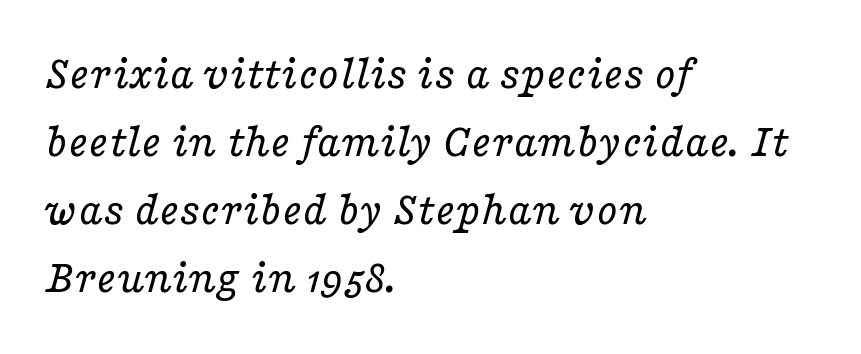
I'd call this a serif setting — the letters wear small feet. The leading is moderate, giving the passage an even texture. Underline: absent. The typesetting does not lean heavy: it is not bold. Think of a printed novel: that variable character pitch is what you see here. Caption: standard tracking, unaltered.
